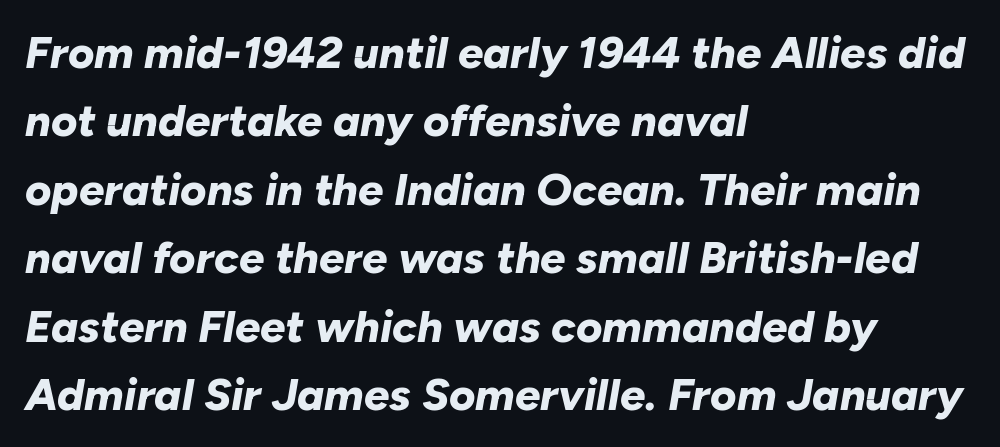
{"italic": "yes", "lean": "right", "slant_degrees": 10, "bold": "yes", "weight": "bold", "width": "normal", "stroke_contrast": "low", "x_height": "medium", "monospaced": "no", "underline": "no", "align": "left", "line_spacing": "normal", "line_spacing_ratio": 1.52, "letter_spacing": "normal", "letter_spacing_em": 0.0, "glyph_px": 45}
